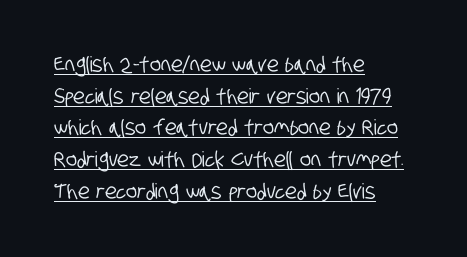
Q: Is the text underlined? A: Yes.
Q: How is the paragraph aligned? A: Left-aligned.
Q: Is the spacing between letters normal or unusually wide? A: Normal.
Q: Is the spacing between lines tight, normal or loose? A: Normal.
